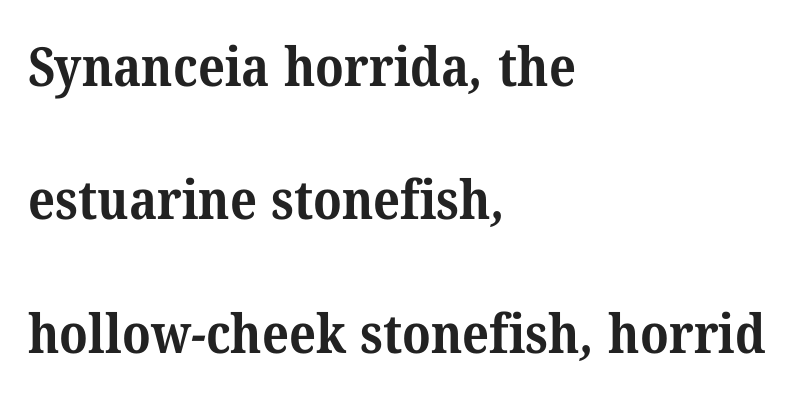
Q: Is the text bold? A: Yes.
Q: Is the typeface a serif or a sans-serif typeface? A: Serif.
Q: Is the text underlined? A: No.
Q: How is the paragraph aligned? A: Left-aligned.
Q: Is the spacing between letters normal or unusually wide? A: Normal.
Q: Is the spacing between lines tight, normal or loose? A: Loose.
Q: Width (condensed, normal, or wide)? A: Normal.
Q: Stroke contrast? A: Medium.
Q: x-height? A: Medium.
Q: Monospaced? A: No.
